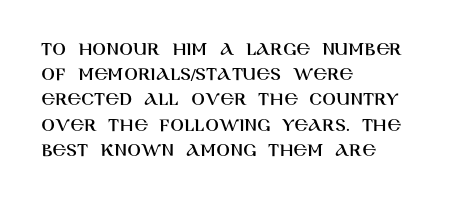
The image shows 20 px text type, upright; set left-aligned, normal line spacing (1.26x), normal letter spacing, not underlined.
